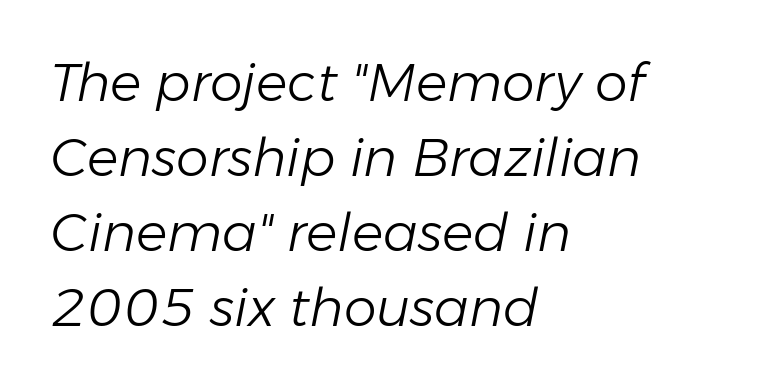
The image shows 52 px light type, italic (leaning right); set left-aligned, normal line spacing (1.44x), normal letter spacing, not underlined; low stroke contrast and a medium x-height.
